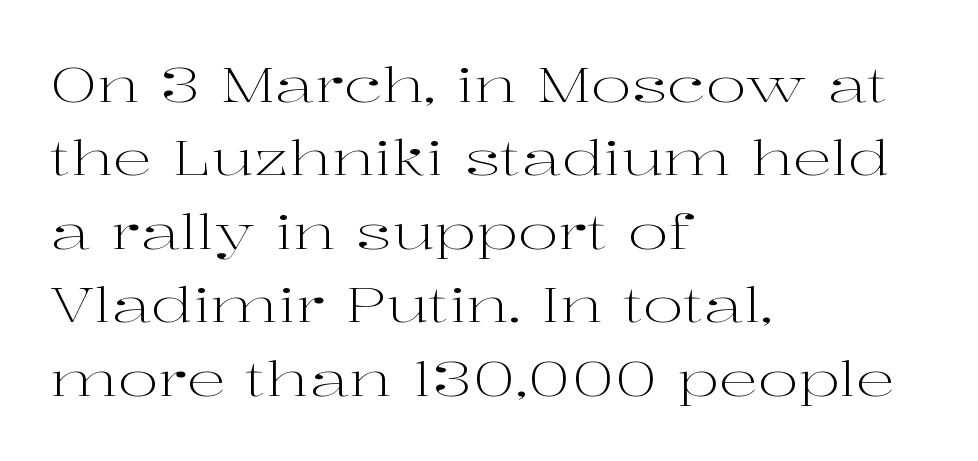
{"serif": "yes", "italic": "no", "bold": "no", "weight": "light", "width": "wide", "stroke_contrast": "high", "x_height": "medium", "monospaced": "no", "underline": "no", "align": "left", "line_spacing": "normal", "line_spacing_ratio": 1.5, "letter_spacing": "normal", "letter_spacing_em": 0.0, "glyph_px": 49}
